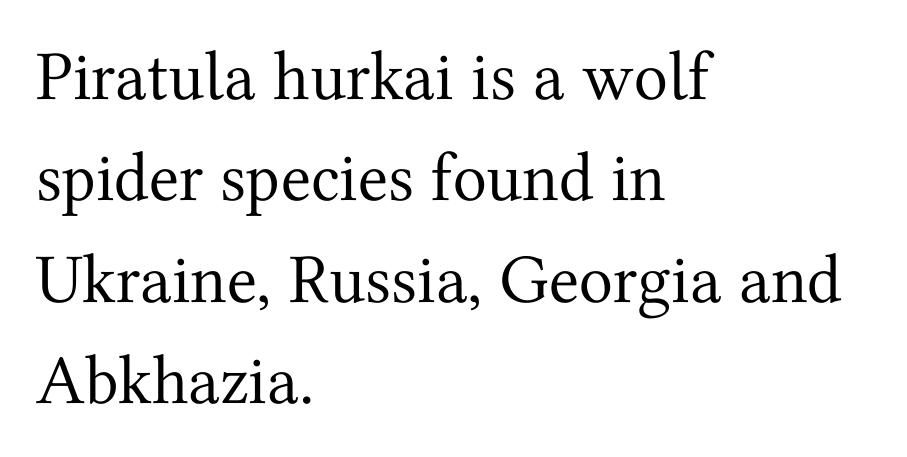
Q: Is the text bold? A: No.
Q: Is the text italic (slanted)? A: No, it is upright.
Q: Is the typeface a serif or a sans-serif typeface? A: Serif.
Q: Is the text underlined? A: No.
Q: How is the paragraph aligned? A: Left-aligned.
Q: Is the spacing between letters normal or unusually wide? A: Normal.
Q: Is the spacing between lines tight, normal or loose? A: Normal.
Q: Width (condensed, normal, or wide)? A: Normal.
Q: Stroke contrast? A: Medium.
Q: x-height? A: Medium.
Q: Monospaced? A: No.
